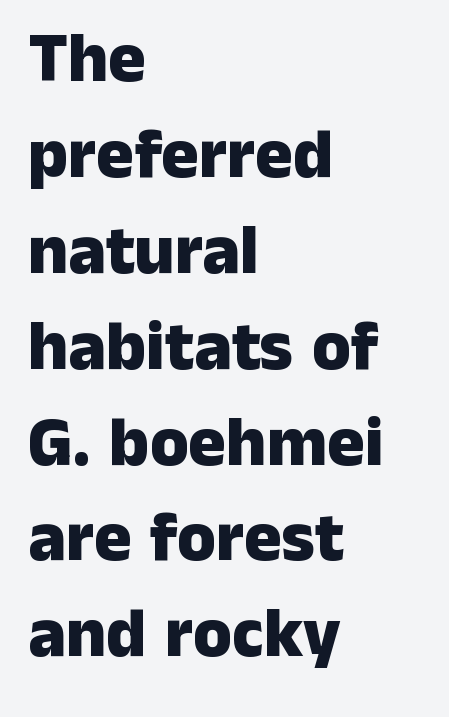
{"serif": "no", "italic": "no", "bold": "yes", "weight": "heavy", "width": "normal", "stroke_contrast": "low", "x_height": "medium", "monospaced": "no", "underline": "no", "align": "left", "line_spacing": "normal", "line_spacing_ratio": 1.37, "letter_spacing": "normal", "letter_spacing_em": 0.0, "glyph_px": 70}
